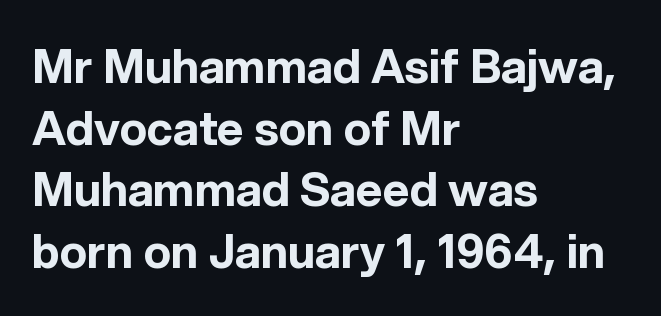
Each glyph is drawn with heavy, bold strokes. The lines in this sample share a left origin and differ only in where they stop. Stroke terminals: plain, sans-serif. The baseline area is clear.
